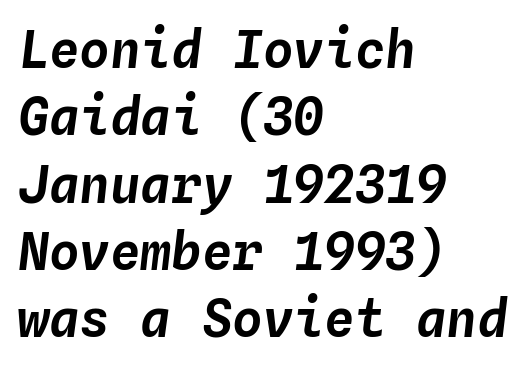
{"italic": "yes", "lean": "right", "slant_degrees": 4, "width": "normal", "stroke_contrast": "low", "x_height": "medium", "monospaced": "yes", "underline": "no", "align": "left", "line_spacing": "normal", "line_spacing_ratio": 1.32, "letter_spacing": "normal", "letter_spacing_em": 0.0, "glyph_px": 51}
